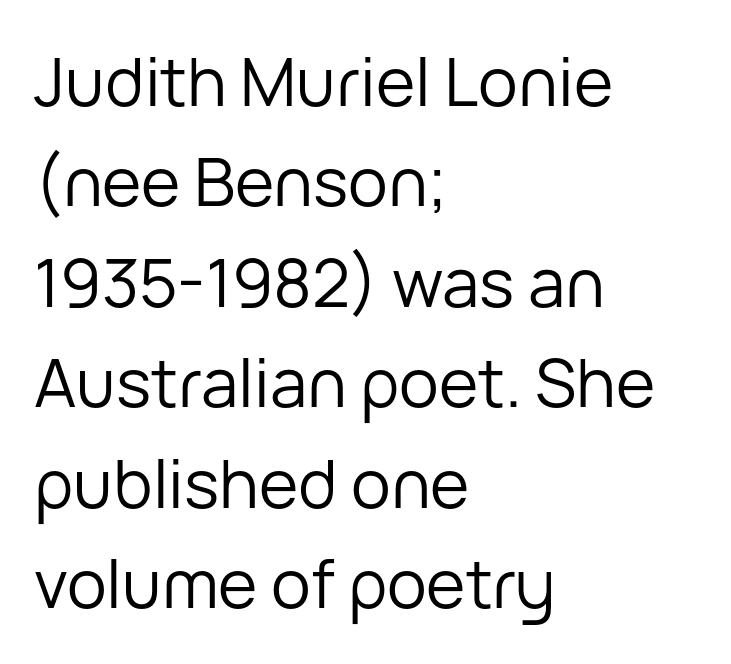
The image shows 67 px regular-weight sans-serif type, upright; set left-aligned, normal line spacing (1.5x), normal letter spacing, not underlined; low stroke contrast and a medium x-height.
